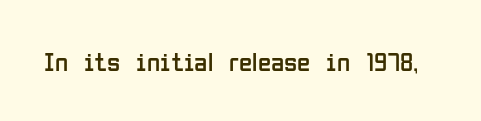
Has an underline been added? It has not. The type is set solid horizontally, with unmodified tracking. The characters are drawn with everyday or finer stroke widths. Every character sits straight up, as roman type does.
